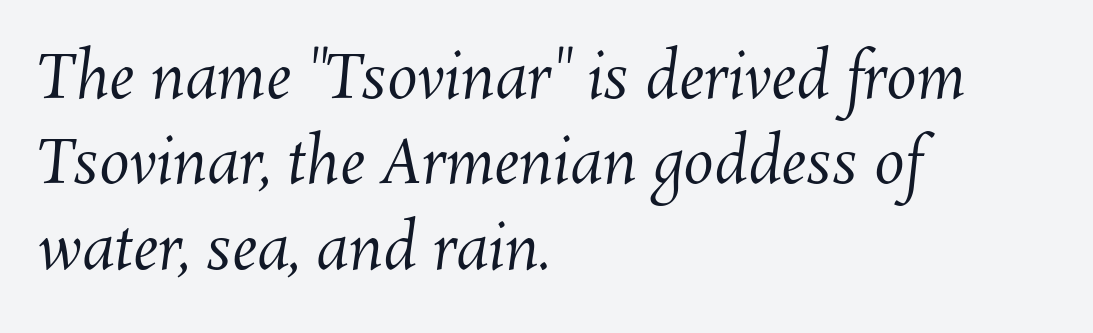
The image shows 61 px regular-weight type; set left-aligned, normal line spacing (1.4x), normal letter spacing, not underlined; medium stroke contrast and a medium x-height.
